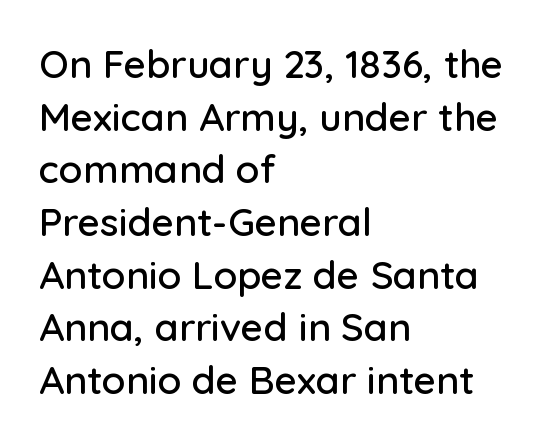
The image shows 39 px sans-serif type, upright; set left-aligned, normal line spacing (1.35x), normal letter spacing, not underlined; low stroke contrast and a medium x-height.
